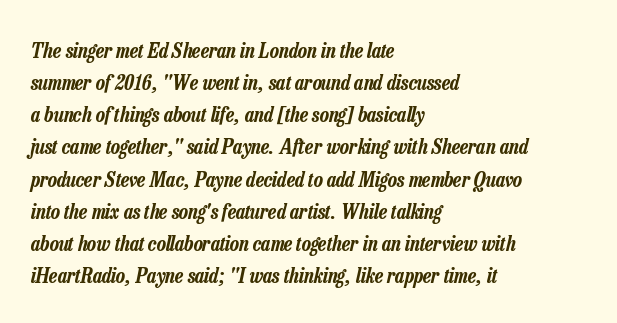
{"italic": "yes", "lean": "right", "slant_degrees": 13, "underline": "no", "align": "left", "line_spacing": "normal", "line_spacing_ratio": 1.53, "letter_spacing": "normal", "letter_spacing_em": 0.0, "glyph_px": 21}
